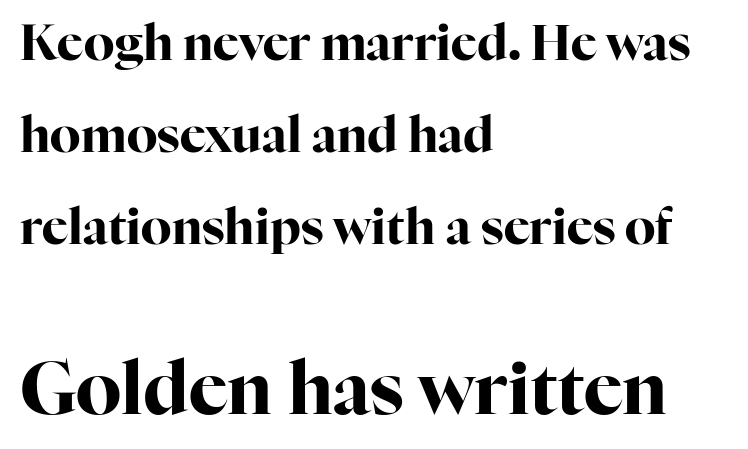
Q: Is the text bold? A: Yes.
Q: Is the text italic (slanted)? A: No, it is upright.
Q: Is the typeface a serif or a sans-serif typeface? A: Serif.
Q: Is the text underlined? A: No.
Q: How is the paragraph aligned? A: Left-aligned.
Q: Is the spacing between letters normal or unusually wide? A: Normal.
Q: Which block of text is set in a larger size, the first (top) or the second (bottom)? A: The second (bottom) one.
Q: Width (condensed, normal, or wide)? A: Normal.
Q: Stroke contrast? A: High.
Q: x-height? A: Medium.
Q: Monospaced? A: No.
